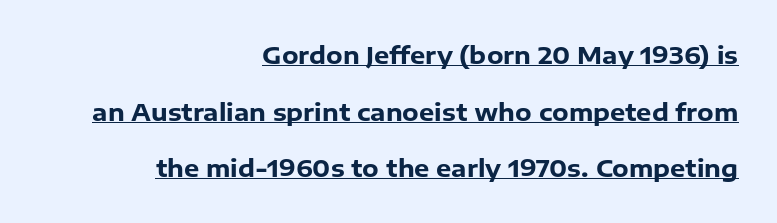
{"italic": "no", "bold": "yes", "underline": "yes", "align": "right", "line_spacing": "loose", "line_spacing_ratio": 2.36, "letter_spacing": "normal", "letter_spacing_em": 0.0, "glyph_px": 24}
